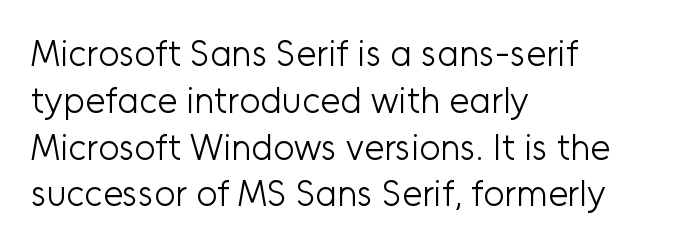
{"serif": "no", "italic": "no", "bold": "no", "weight": "light", "width": "normal", "stroke_contrast": "low", "x_height": "medium", "monospaced": "no", "underline": "no", "align": "left", "line_spacing": "normal", "line_spacing_ratio": 1.3, "letter_spacing": "normal", "letter_spacing_em": 0.0, "glyph_px": 36}
